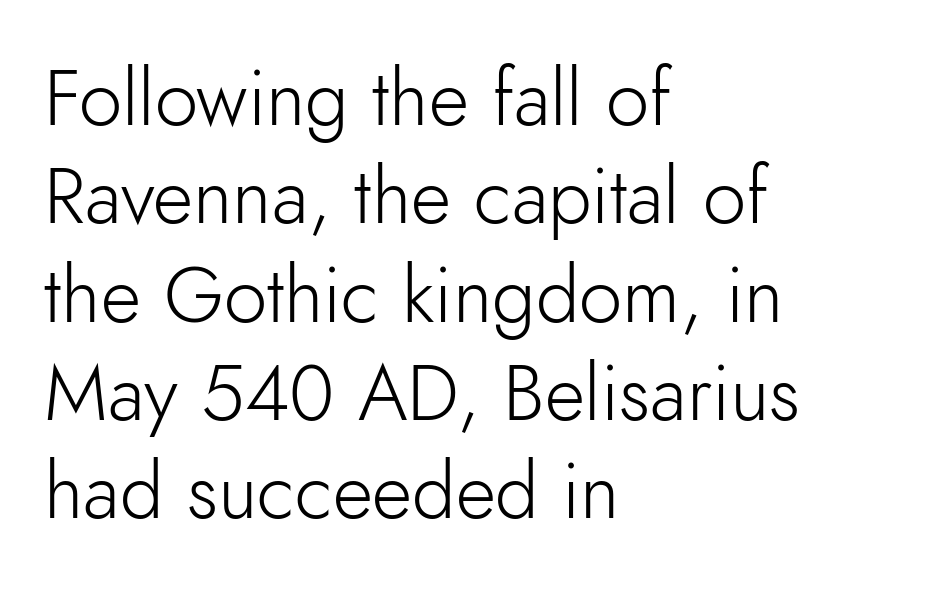
Q: Is the text bold? A: No.
Q: Is the text italic (slanted)? A: No, it is upright.
Q: Is the typeface a serif or a sans-serif typeface? A: Sans-serif.
Q: Is the text underlined? A: No.
Q: How is the paragraph aligned? A: Left-aligned.
Q: Is the spacing between letters normal or unusually wide? A: Normal.
Q: Is the spacing between lines tight, normal or loose? A: Normal.
Q: Width (condensed, normal, or wide)? A: Normal.
Q: Stroke contrast? A: Low.
Q: x-height? A: Small.
Q: Monospaced? A: No.
